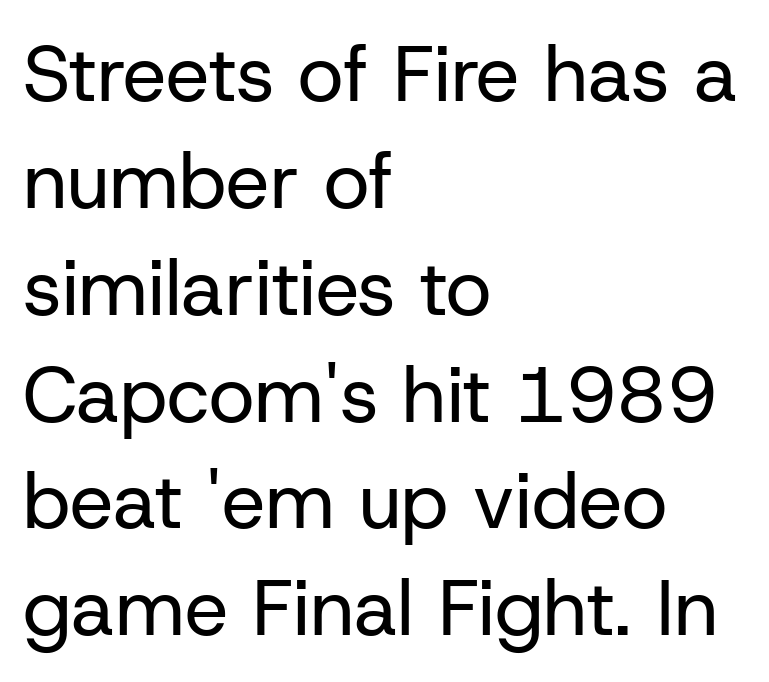
The image shows 78 px regular-weight sans-serif type, upright; set left-aligned, normal line spacing (1.37x), normal letter spacing, not underlined; low stroke contrast and a medium x-height.
